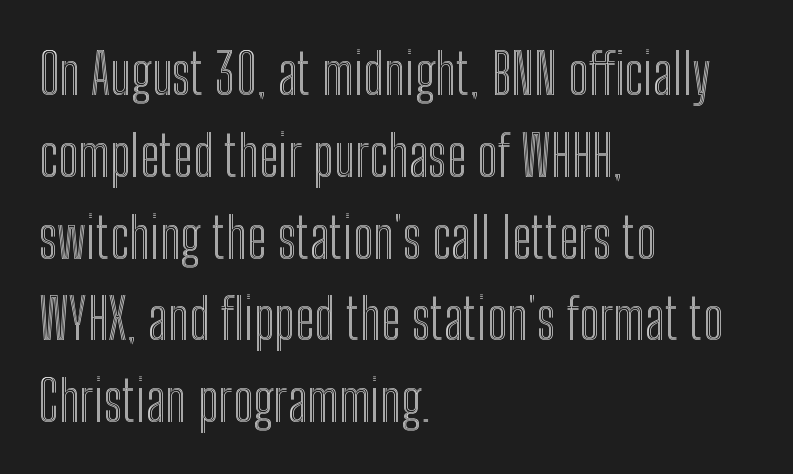
Q: Is the text italic (slanted)? A: No, it is upright.
Q: Is the text underlined? A: No.
Q: How is the paragraph aligned? A: Left-aligned.
Q: Is the spacing between letters normal or unusually wide? A: Normal.
Q: Is the spacing between lines tight, normal or loose? A: Normal.
Q: Width (condensed, normal, or wide)? A: Condensed.
Q: x-height? A: Medium.
Q: Monospaced? A: No.
